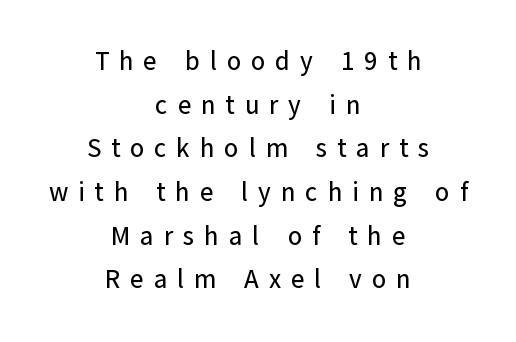
The rows are spaced the way most documents space them. Students, note that the glyphs here are deliberately spaced far apart. A bare baseline throughout the passage. Style check: upright. The passage is arranged like a title page — every line centered.
